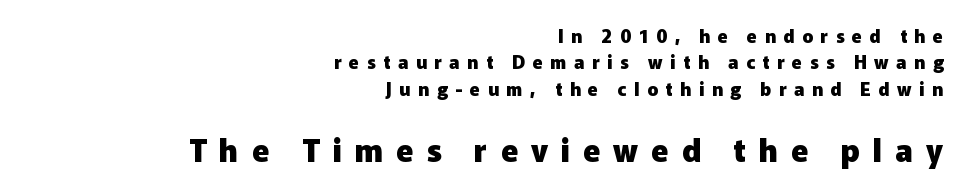
{"serif": "no", "italic": "no", "bold": "yes", "weight": "heavy", "width": "normal", "stroke_contrast": "low", "x_height": "medium", "monospaced": "no", "underline": "no", "align": "right", "line_spacing": "normal", "line_spacing_ratio": 1.47, "letter_spacing": "wide", "letter_spacing_em": 0.42, "larger_block": "second", "size_ratio": 1.72, "glyph_px": 31}
